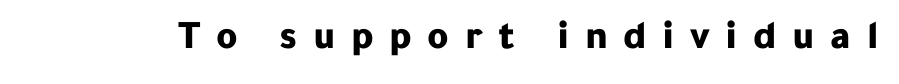
{"serif": "no", "italic": "no", "bold": "yes", "weight": "bold", "width": "normal", "stroke_contrast": "low", "x_height": "medium", "monospaced": "no", "underline": "no", "letter_spacing": "wide", "letter_spacing_em": 0.38, "glyph_px": 41}
